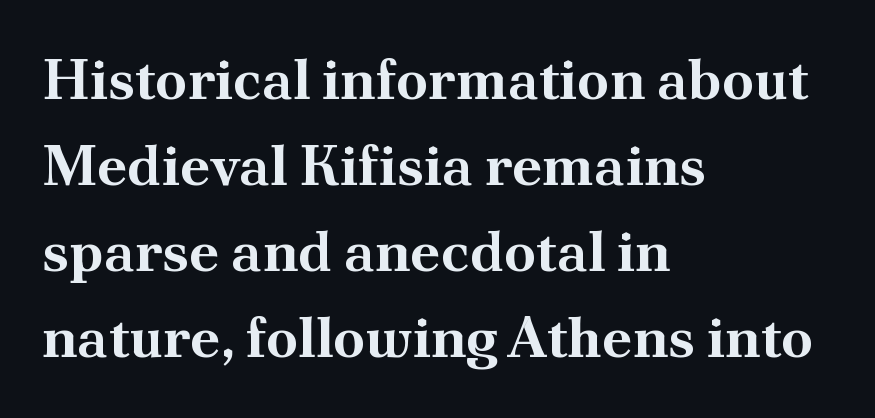
{"serif": "yes", "italic": "no", "bold": "yes", "weight": "bold", "width": "normal", "stroke_contrast": "medium", "x_height": "small", "monospaced": "no", "underline": "no", "align": "left", "line_spacing": "normal", "line_spacing_ratio": 1.51, "letter_spacing": "normal", "letter_spacing_em": 0.0, "glyph_px": 57}
